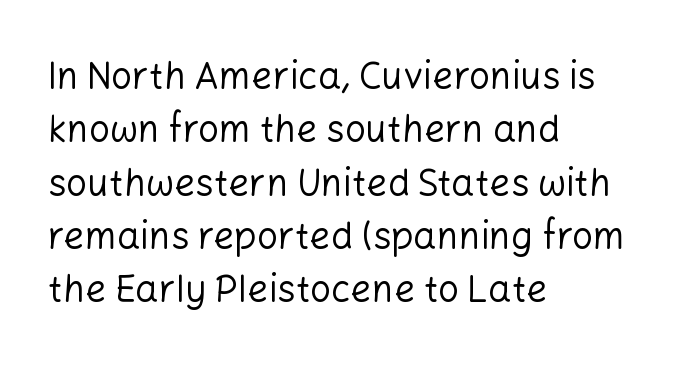
{"serif": "no", "italic": "no", "bold": "no", "weight": "regular", "width": "normal", "stroke_contrast": "low", "x_height": "medium", "monospaced": "no", "underline": "no", "align": "left", "line_spacing": "normal", "line_spacing_ratio": 1.44, "letter_spacing": "normal", "letter_spacing_em": 0.0, "glyph_px": 37}
